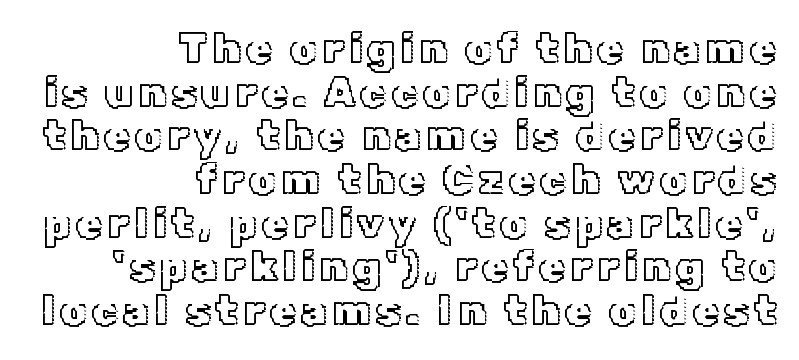
{"italic": "no", "width": "normal", "x_height": "medium", "monospaced": "no", "underline": "no", "align": "right", "line_spacing": "tight", "line_spacing_ratio": 1.04, "glyph_px": 42}
